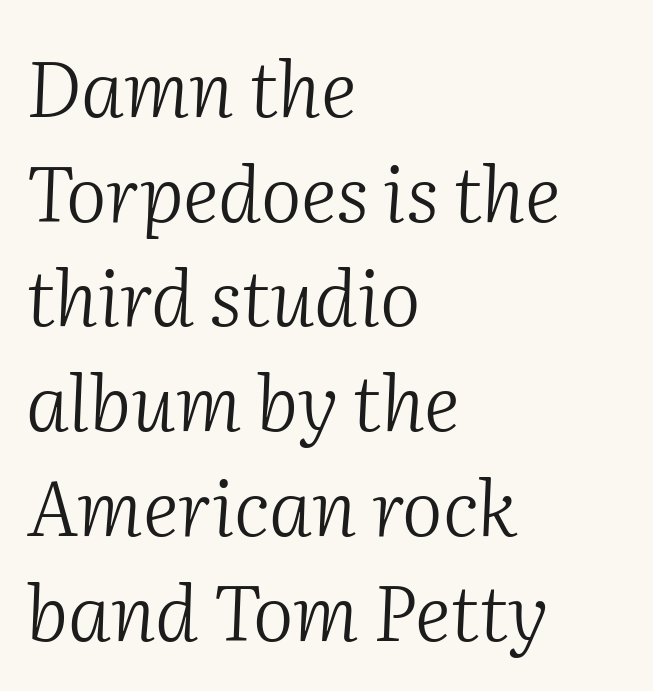
Reading down the column, the eye jumps a familiar distance to each next line. The text was rendered using a seriffed face with decorative stroke endings. The rendering applies a slant to the glyphs. A bare baseline throughout the passage. A typesetter would call this proportional, since set widths differ per character.
